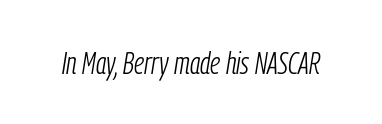
The image shows 31 px light, condensed type, italic (leaning right); set normal letter spacing, not underlined; low stroke contrast and a medium x-height.
